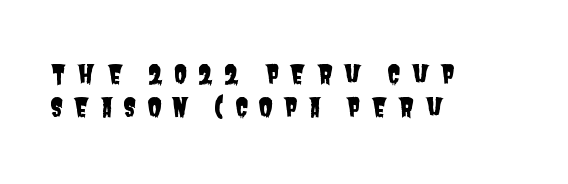
Q: Is the text underlined? A: No.
Q: How is the paragraph aligned? A: Left-aligned.
Q: Is the spacing between letters normal or unusually wide? A: Unusually wide.
Q: Is the spacing between lines tight, normal or loose? A: Normal.
